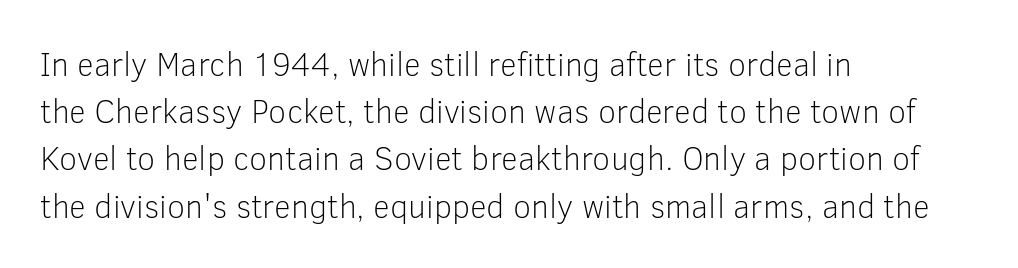
{"serif": "no", "italic": "no", "bold": "no", "weight": "light", "width": "normal", "stroke_contrast": "low", "x_height": "medium", "monospaced": "no", "underline": "no", "align": "left", "line_spacing": "normal", "line_spacing_ratio": 1.43, "letter_spacing": "normal", "letter_spacing_em": 0.0, "glyph_px": 33}
